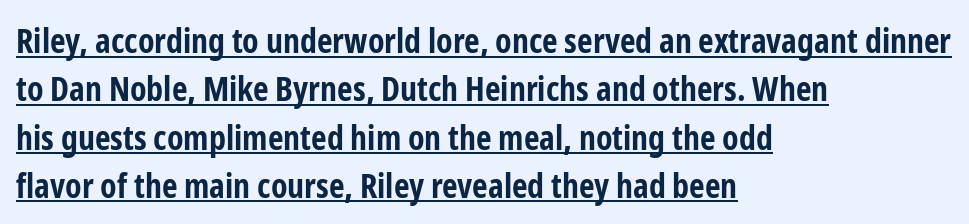
Leading: standard. What weight is shown? A full bold with thick strokes. I'd call this a sans setting — the letters go barefoot. The gaps between neighbouring characters are ordinary and unremarkable. Looks like regular typesetting: each glyph gets only the width it needs. The typography opts for an upright posture over an oblique one.
